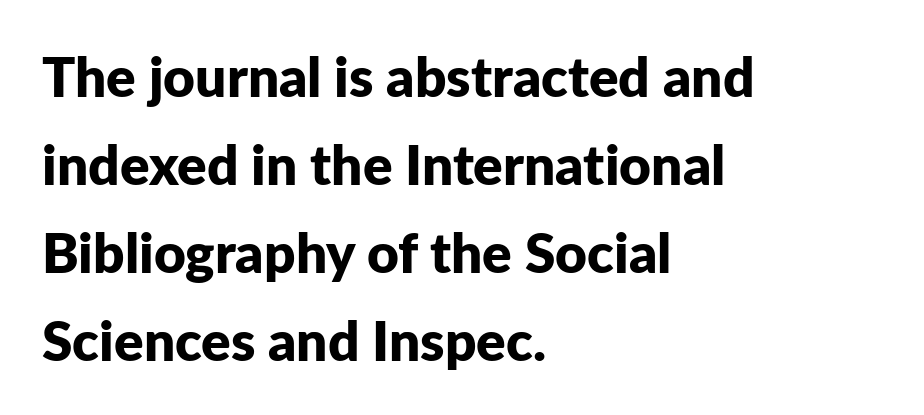
The image shows 55 px bold sans-serif type, upright; set left-aligned, normal line spacing (1.6x), normal letter spacing, not underlined; low stroke contrast and a medium x-height.
